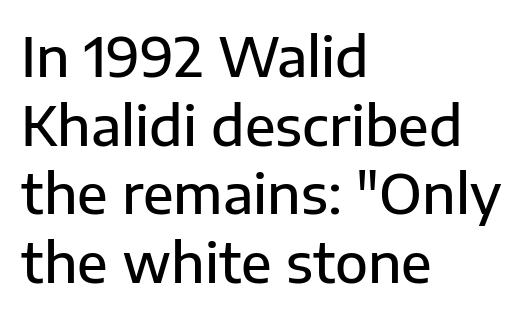
The image shows 54 px semibold sans-serif type, upright; set left-aligned, normal line spacing (1.27x), normal letter spacing, not underlined; low stroke contrast and a medium x-height.
